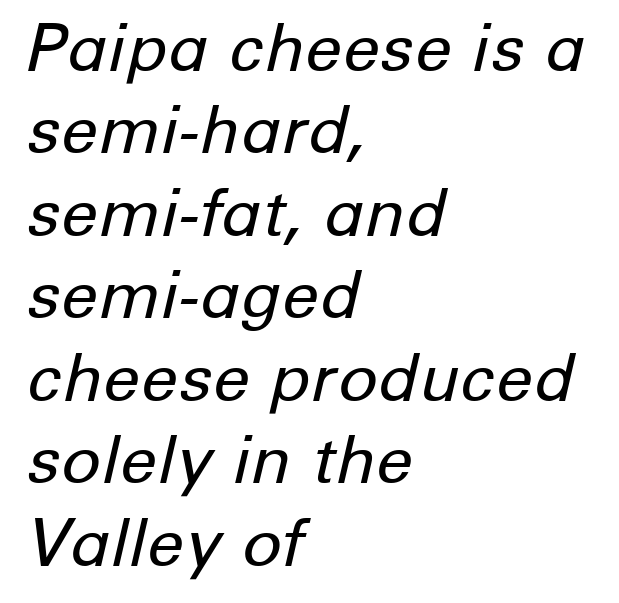
Q: Is the text bold? A: No.
Q: Is the text italic (slanted)? A: Yes, it leans right by about 12 degrees.
Q: Is the text underlined? A: No.
Q: How is the paragraph aligned? A: Left-aligned.
Q: Is the spacing between letters normal or unusually wide? A: Normal.
Q: Is the spacing between lines tight, normal or loose? A: Normal.
Q: Width (condensed, normal, or wide)? A: Normal.
Q: Stroke contrast? A: Low.
Q: x-height? A: Medium.
Q: Monospaced? A: No.
